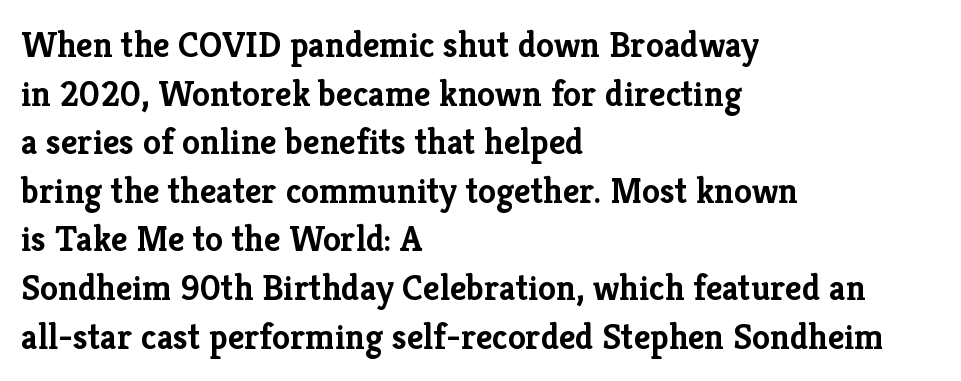
The type is set solid horizontally, with unmodified tracking. Leading: standard. This is roman type, the default non-slanted kind. Is this a sans? No — the strokes have serifs.
